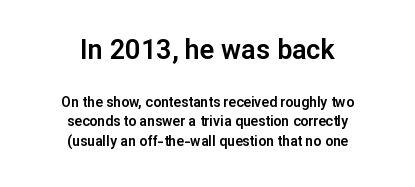
The image shows 27 px text type, upright; set centered, normal line spacing (1.41x), normal letter spacing, not underlined; the first (top) block is 1.93x larger.
